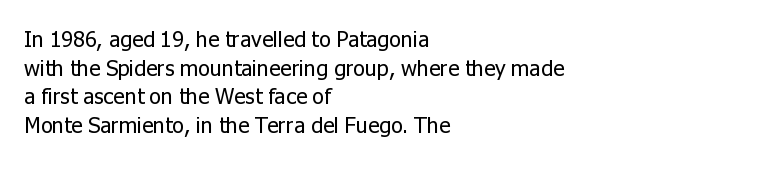
{"italic": "no", "bold": "no", "underline": "no", "align": "left", "line_spacing": "normal", "line_spacing_ratio": 1.3, "letter_spacing": "normal", "letter_spacing_em": 0.0, "glyph_px": 22}
